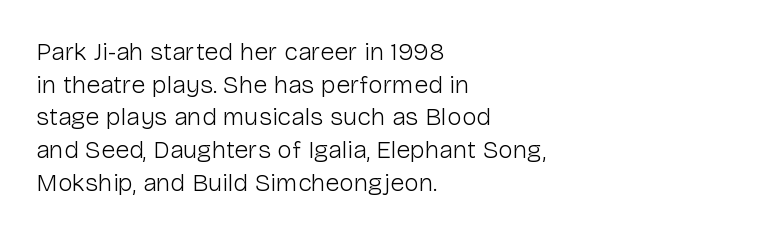
What's the leading like? Ordinary, nothing unusual. The passage shown has conventional tracking throughout. The typography opts for an upright posture over an oblique one. The passage is arranged the way most books set body copy — flush left.
